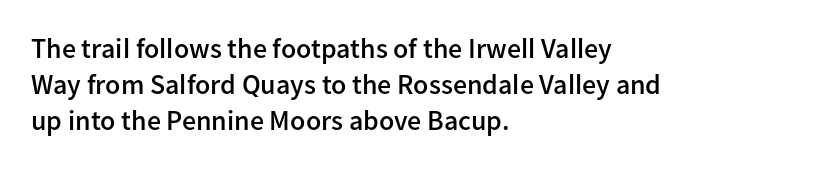
Q: Is the text bold? A: Semi-bold.
Q: Is the text italic (slanted)? A: No, it is upright.
Q: Is the typeface a serif or a sans-serif typeface? A: Sans-serif.
Q: Is the text underlined? A: No.
Q: How is the paragraph aligned? A: Left-aligned.
Q: Is the spacing between letters normal or unusually wide? A: Normal.
Q: Is the spacing between lines tight, normal or loose? A: Normal.
Q: Width (condensed, normal, or wide)? A: Normal.
Q: Stroke contrast? A: Low.
Q: x-height? A: Medium.
Q: Monospaced? A: No.
